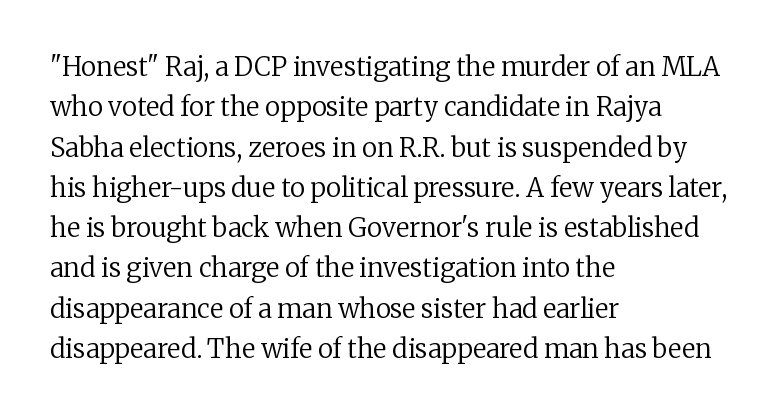
The image shows 26 px text type, upright; set left-aligned, normal line spacing (1.55x), normal letter spacing, not underlined.
